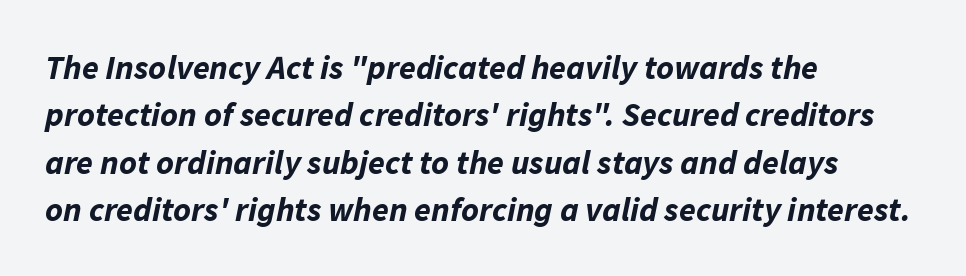
Q: Is the text bold? A: Yes.
Q: Is the text italic (slanted)? A: Yes, it leans right by about 11 degrees.
Q: Is the text underlined? A: No.
Q: How is the paragraph aligned? A: Left-aligned.
Q: Is the spacing between letters normal or unusually wide? A: Normal.
Q: Is the spacing between lines tight, normal or loose? A: Normal.
Q: Width (condensed, normal, or wide)? A: Normal.
Q: Stroke contrast? A: Low.
Q: x-height? A: Medium.
Q: Monospaced? A: No.
